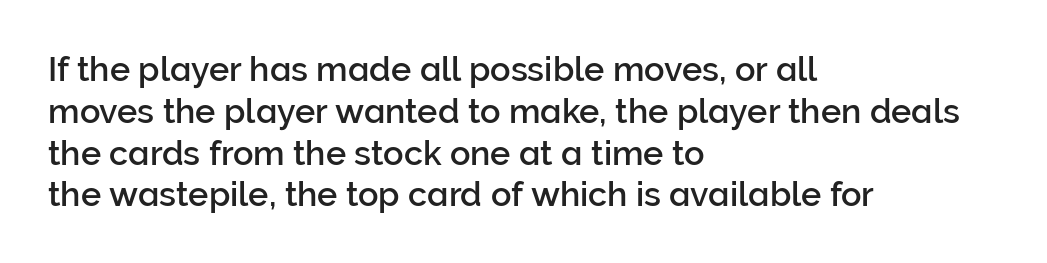
{"serif": "no", "italic": "no", "width": "normal", "stroke_contrast": "low", "x_height": "medium", "monospaced": "no", "underline": "no", "align": "left", "line_spacing_ratio": 1.23, "letter_spacing": "normal", "letter_spacing_em": 0.0, "glyph_px": 34}
